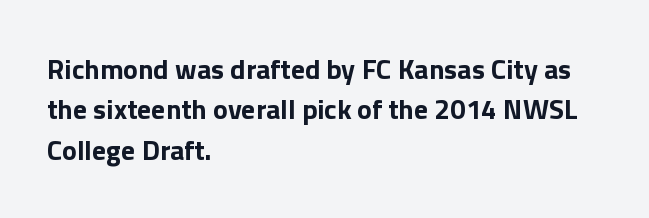
{"serif": "no", "italic": "no", "bold": "yes", "weight": "bold", "width": "normal", "x_height": "medium", "monospaced": "no", "underline": "no", "align": "left", "line_spacing": "normal", "line_spacing_ratio": 1.44, "letter_spacing": "normal", "letter_spacing_em": 0.0, "glyph_px": 28}
